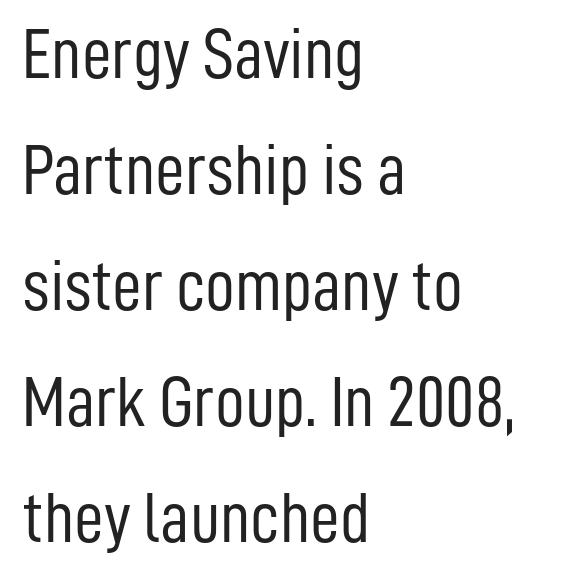
A clean baseline with only descenders dipping below it. Layout note: lines flush left. Each stroke keeps to a modest, everyday thickness or less. Italic: no, the glyphs are upright roman.
